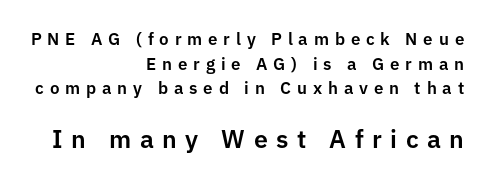
{"italic": "no", "underline": "no", "align": "right", "line_spacing": "normal", "line_spacing_ratio": 1.45, "letter_spacing": "wide", "letter_spacing_em": 0.34, "larger_block": "second", "size_ratio": 1.47, "glyph_px": 25}
